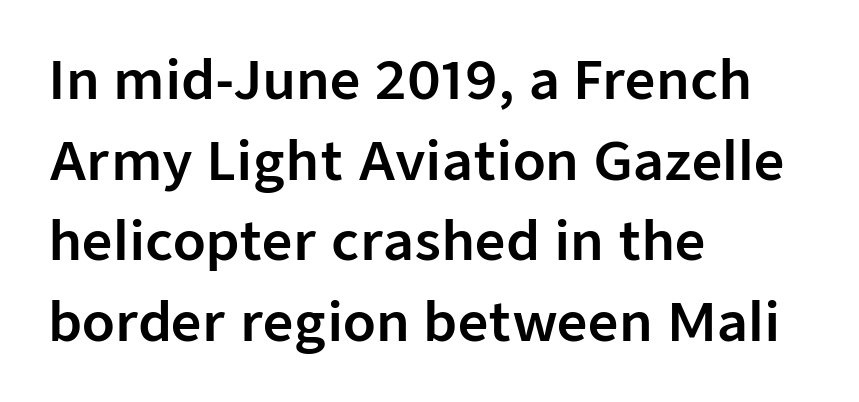
The image shows 53 px sans-serif type, upright; set left-aligned, normal line spacing (1.52x), normal letter spacing, not underlined; low stroke contrast and a medium x-height.
